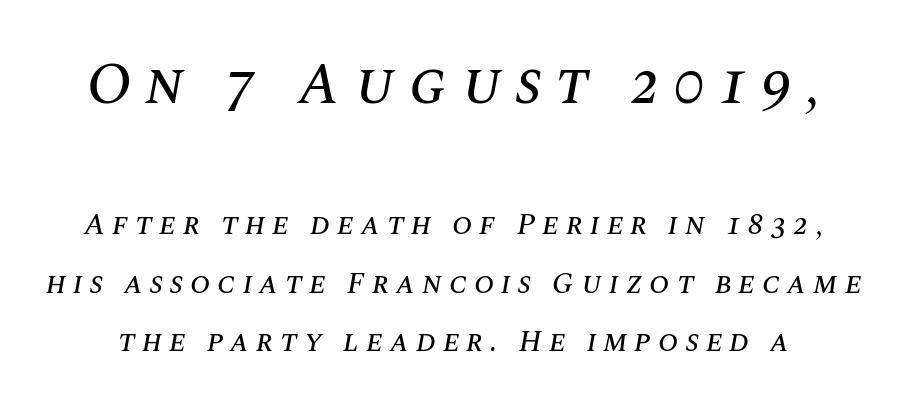
{"italic": "yes", "lean": "right", "slant_degrees": 10, "width": "normal", "stroke_contrast": "medium", "x_height": "large", "monospaced": "no", "underline": "no", "line_spacing": "loose", "line_spacing_ratio": 1.95, "letter_spacing": "wide", "letter_spacing_em": 0.23, "larger_block": "first", "size_ratio": 1.97, "glyph_px": 59}
